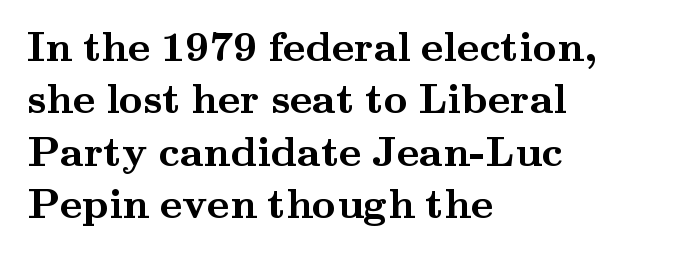
This rendering leaves character spacing at its baseline value. Heft: maximum for text — a bold. Every row of glyphs begins at an identical x-position on the left. The vertical gap from one line to the next is medium. The baseline area is clear.
